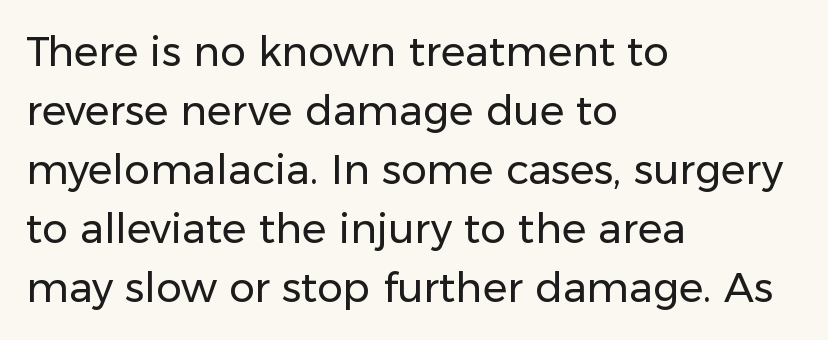
Nothing sits at the stroke ends, so this counts as sans-serif. Letters have the restrained weight of plain body copy at most. Short and long lines alike share a common starting point at left. Style check: upright. This sample keeps an unexceptional amount of space between lines.
